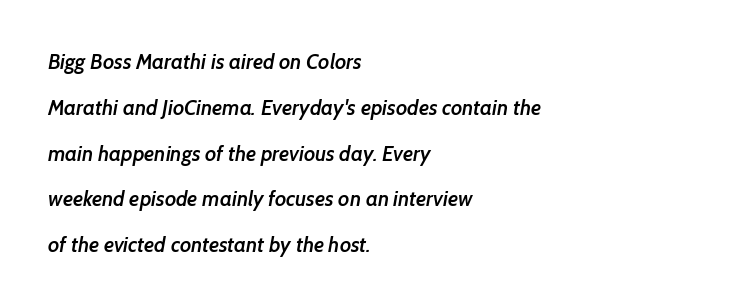
Q: Is the text bold? A: Semi-bold.
Q: Is the text underlined? A: No.
Q: How is the paragraph aligned? A: Left-aligned.
Q: Is the spacing between letters normal or unusually wide? A: Normal.
Q: Is the spacing between lines tight, normal or loose? A: Loose.
